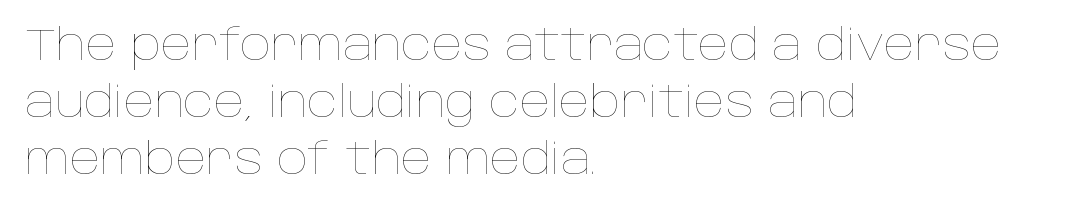
{"italic": "no", "bold": "no", "weight": "thin", "width": "normal", "stroke_contrast": "low", "x_height": "large", "monospaced": "no", "underline": "no", "align": "left", "line_spacing": "normal", "line_spacing_ratio": 1.32, "letter_spacing": "normal", "letter_spacing_em": 0.0, "glyph_px": 43}
